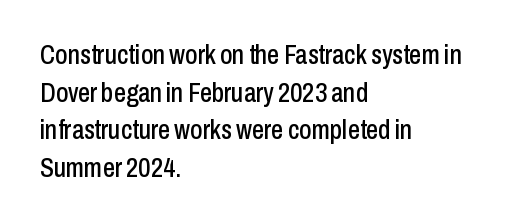
Q: Is the text italic (slanted)? A: No, it is upright.
Q: Is the text underlined? A: No.
Q: How is the paragraph aligned? A: Left-aligned.
Q: Is the spacing between letters normal or unusually wide? A: Normal.
Q: Is the spacing between lines tight, normal or loose? A: Normal.
